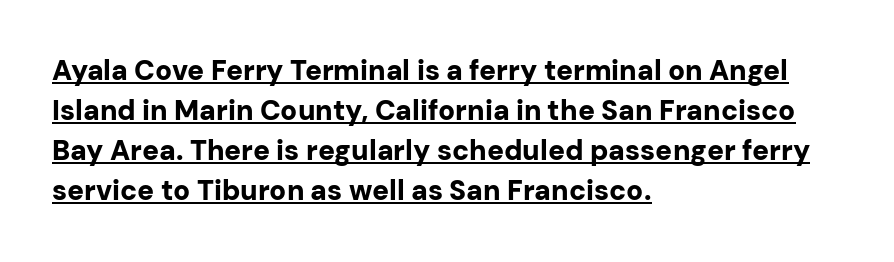
{"serif": "no", "italic": "no", "bold": "yes", "weight": "bold", "width": "normal", "stroke_contrast": "low", "x_height": "medium", "monospaced": "no", "underline": "yes", "align": "left", "line_spacing": "normal", "line_spacing_ratio": 1.43, "letter_spacing": "normal", "letter_spacing_em": 0.0, "glyph_px": 28}
